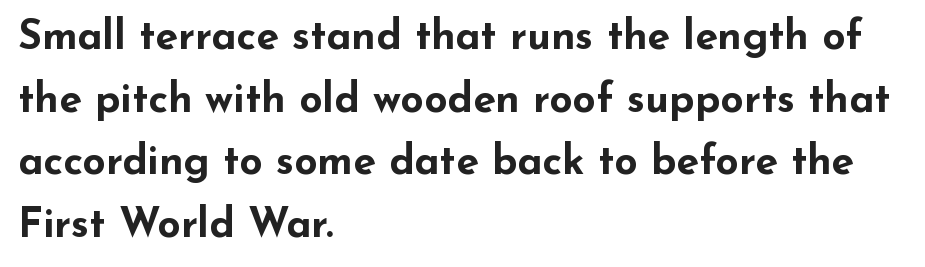
Is this a fixed-width face? No — the glyphs have proportional, varying widths. Spacing between characters is what you'd get straight out of the box. Rendered with straight, roman letterforms. The rendering uses a bold face; every stroke is thick and dark.
